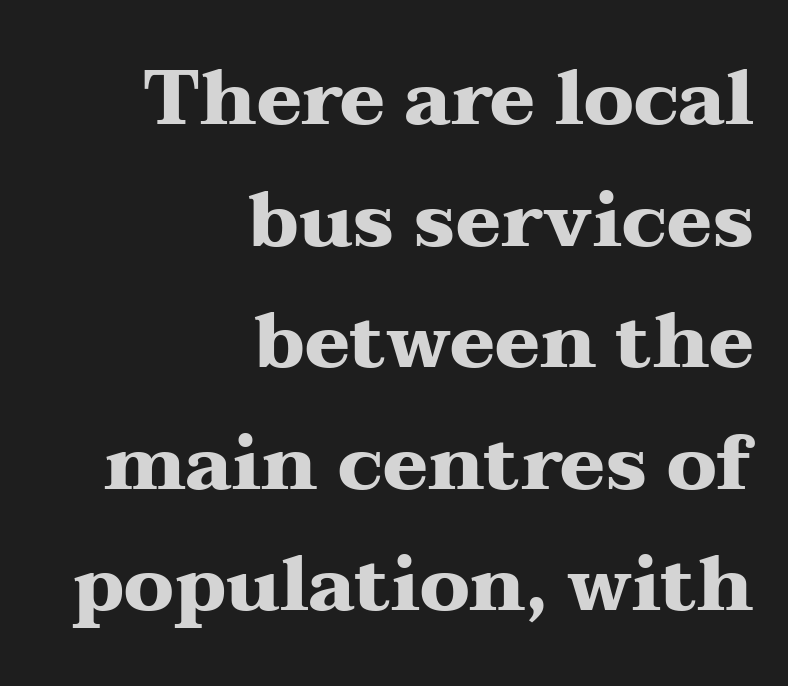
Q: Is the text bold? A: Yes.
Q: Is the text italic (slanted)? A: No, it is upright.
Q: Is the typeface a serif or a sans-serif typeface? A: Serif.
Q: Is the text underlined? A: No.
Q: How is the paragraph aligned? A: Right-aligned.
Q: Is the spacing between letters normal or unusually wide? A: Normal.
Q: Is the spacing between lines tight, normal or loose? A: Normal.
Q: Width (condensed, normal, or wide)? A: Wide.
Q: Stroke contrast? A: Medium.
Q: x-height? A: Medium.
Q: Monospaced? A: No.
